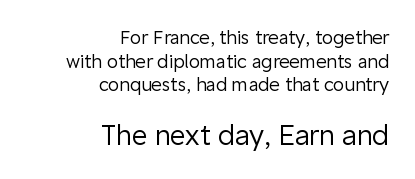
{"italic": "no", "bold": "no", "underline": "no", "align": "right", "line_spacing": "normal", "line_spacing_ratio": 1.31, "letter_spacing": "normal", "letter_spacing_em": 0.0, "larger_block": "second", "size_ratio": 1.5, "glyph_px": 27}
